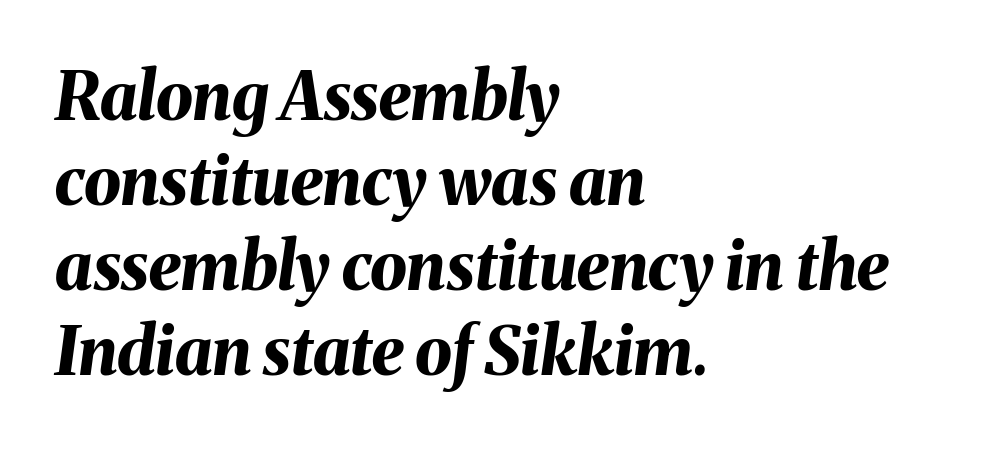
The image shows 66 px bold type, italic (leaning right); set left-aligned, normal line spacing (1.29x), normal letter spacing, not underlined; medium stroke contrast and a medium x-height.
